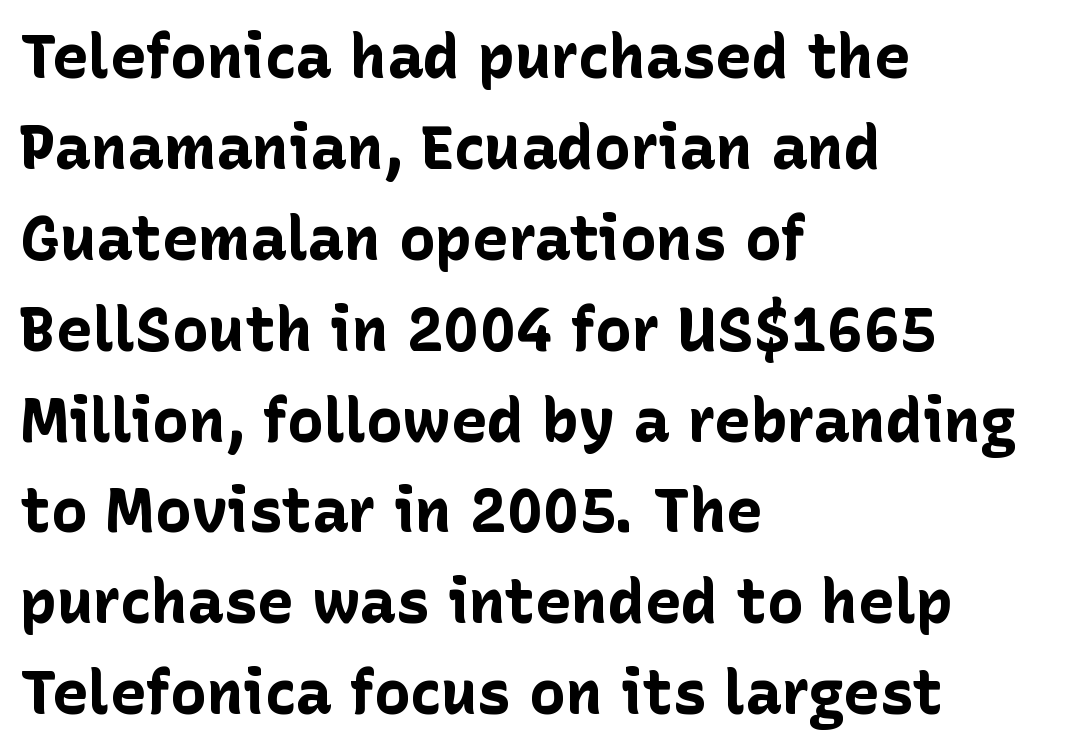
The image shows 61 px bold sans-serif type, upright; set left-aligned, normal line spacing (1.49x), normal letter spacing, not underlined; low stroke contrast and a medium x-height.
